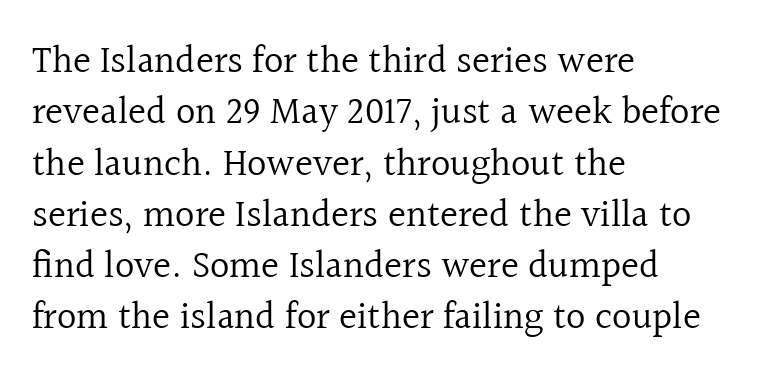
Each line starts at the same left margin while the right side varies. No extra tracking has been applied to these lines. The passage shown is typeset with a serif family. Here the designer chose a conventional face with non-uniform glyph widths. The face looks like a standard text weight, possibly lighter.
